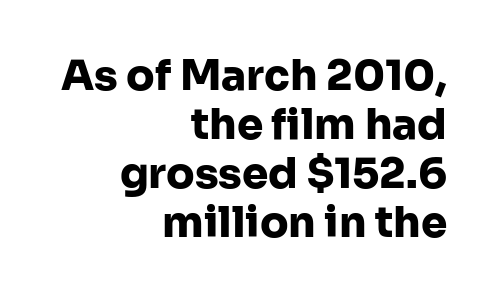
Unlike italic type, these characters show no tilt at all. Serif or sans? Sans — the stroke terminals are bare. The face used here is proportionally spaced, like ordinary book or web type. This sample uses plain, unmodified letter spacing.
